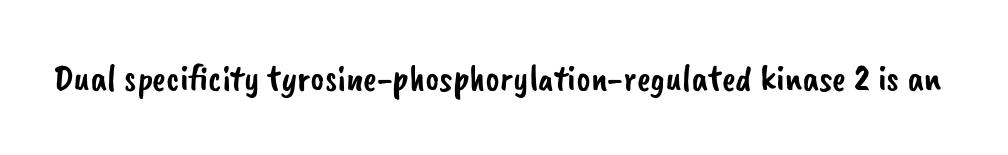
Q: Is the typeface a serif or a sans-serif typeface? A: Sans-serif.
Q: Is the text underlined? A: No.
Q: Is the spacing between letters normal or unusually wide? A: Normal.
Q: Width (condensed, normal, or wide)? A: Normal.
Q: Stroke contrast? A: Low.
Q: x-height? A: Small.
Q: Monospaced? A: No.
